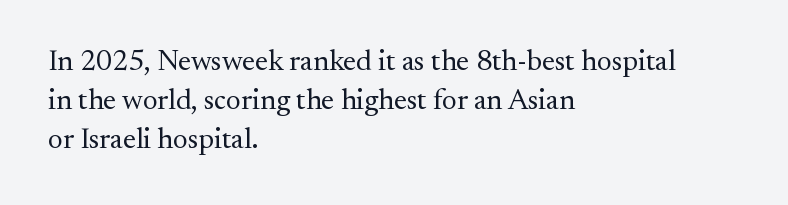
{"serif": "yes", "italic": "no", "bold": "no", "weight": "regular", "width": "normal", "stroke_contrast": "medium", "x_height": "small", "monospaced": "no", "underline": "no", "align": "left", "line_spacing": "normal", "line_spacing_ratio": 1.35, "letter_spacing": "normal", "letter_spacing_em": 0.0, "glyph_px": 29}
